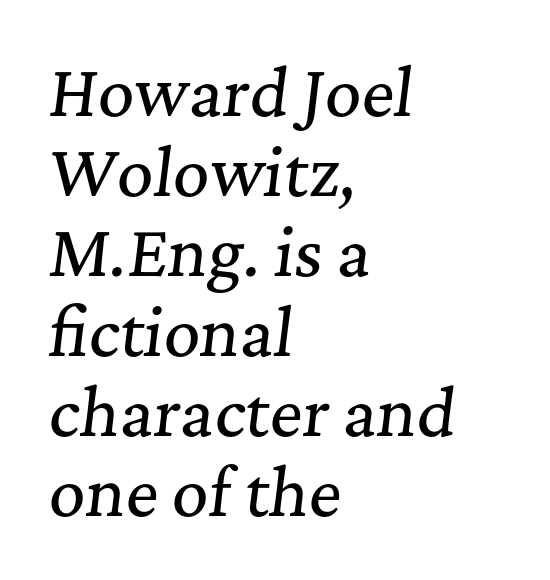
The image shows 63 px serif type, italic (leaning right); set left-aligned, normal line spacing (1.27x), normal letter spacing, not underlined; medium stroke contrast and a medium x-height.
